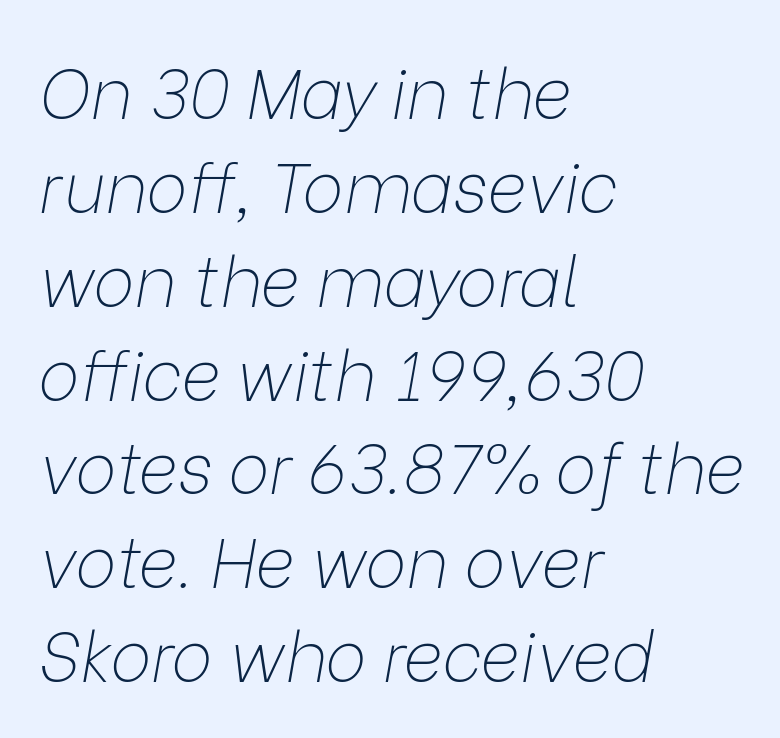
The image shows 69 px thin type, italic (leaning right); set left-aligned, normal line spacing (1.36x), normal letter spacing, not underlined; low stroke contrast and a medium x-height.
